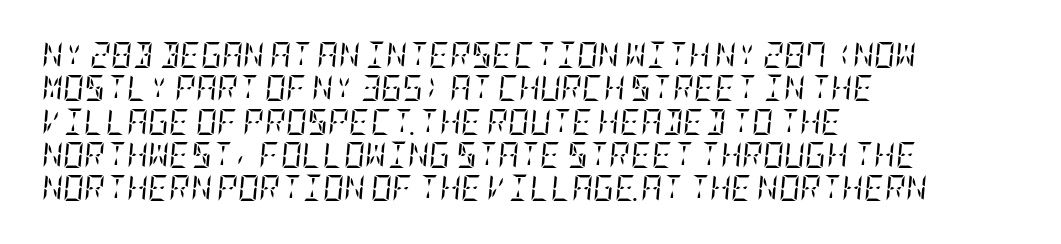
The image shows 26 px text type, italic (leaning right); set left-aligned, normal line spacing (1.28x), normal letter spacing, not underlined.
